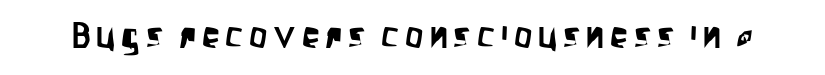
Q: Is the text italic (slanted)? A: No, it is upright.
Q: Is the typeface a serif or a sans-serif typeface? A: Sans-serif.
Q: Is the text underlined? A: No.
Q: Width (condensed, normal, or wide)? A: Condensed.
Q: Stroke contrast? A: Low.
Q: x-height? A: Large.
Q: Monospaced? A: No.
